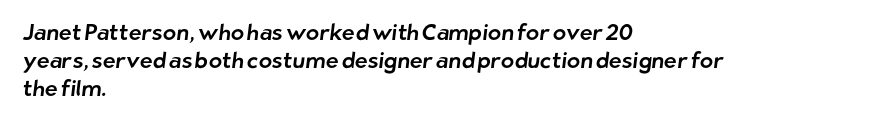
Q: Is the text underlined? A: No.
Q: How is the paragraph aligned? A: Left-aligned.
Q: Is the spacing between letters normal or unusually wide? A: Normal.
Q: Is the spacing between lines tight, normal or loose? A: Normal.
